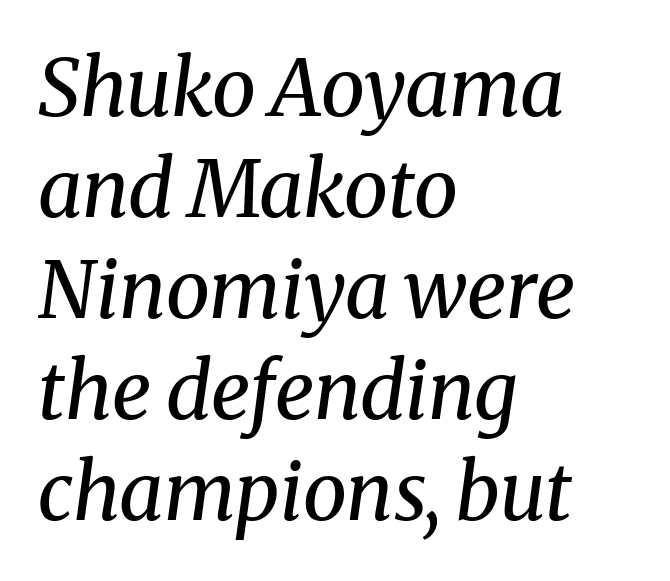
The image shows 79 px regular-weight serif type, italic (leaning right); set left-aligned, normal line spacing (1.28x), normal letter spacing, not underlined; medium stroke contrast and a medium x-height.
